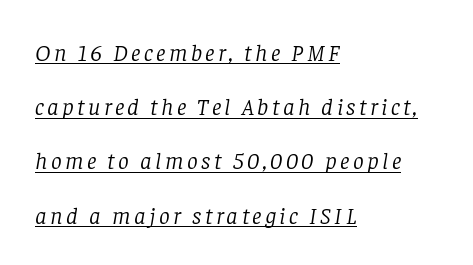
The image shows 24 px text type, italic (leaning right); set left-aligned, loose line spacing (2.26x), underlined.
